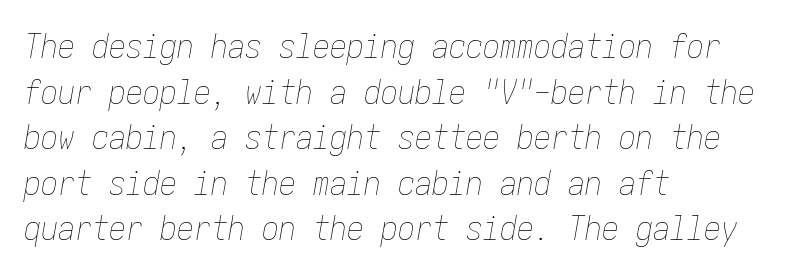
{"italic": "yes", "lean": "right", "slant_degrees": 10, "bold": "no", "weight": "thin", "width": "condensed", "stroke_contrast": "low", "x_height": "medium", "underline": "no", "align": "left", "line_spacing": "normal", "line_spacing_ratio": 1.34, "letter_spacing": "normal", "letter_spacing_em": 0.0, "glyph_px": 34}
